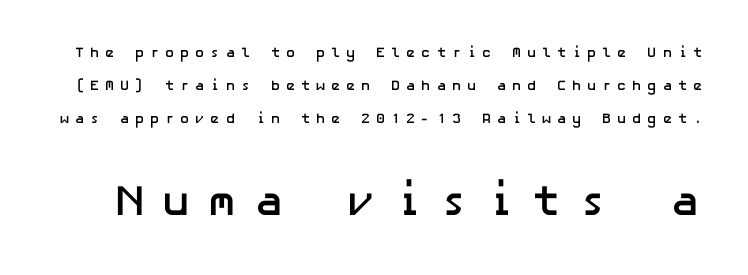
Q: Is the text bold? A: Yes.
Q: Is the text italic (slanted)? A: No, it is upright.
Q: Is the typeface a serif or a sans-serif typeface? A: Sans-serif.
Q: Is the text underlined? A: No.
Q: Is the spacing between letters normal or unusually wide? A: Unusually wide.
Q: Is the spacing between lines tight, normal or loose? A: Loose.
Q: Which block of text is set in a larger size, the first (top) or the second (bottom)? A: The second (bottom) one.
Q: Width (condensed, normal, or wide)? A: Normal.
Q: Stroke contrast? A: Low.
Q: x-height? A: Medium.
